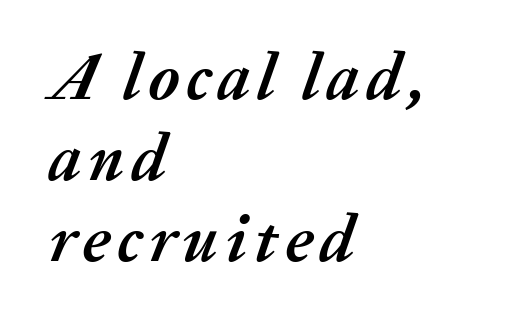
Q: Is the text bold? A: Yes.
Q: Is the text italic (slanted)? A: Yes, it leans right by about 20 degrees.
Q: Is the text underlined? A: No.
Q: How is the paragraph aligned? A: Left-aligned.
Q: Width (condensed, normal, or wide)? A: Normal.
Q: Stroke contrast? A: Medium.
Q: x-height? A: Medium.
Q: Monospaced? A: No.
